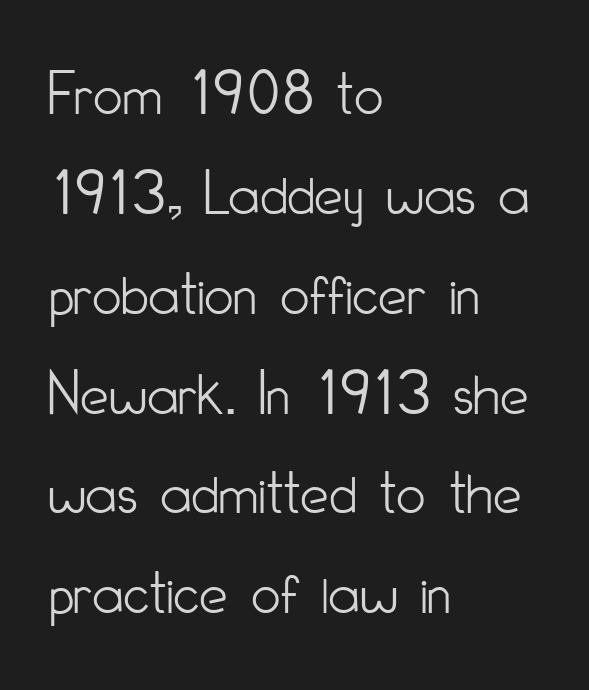
{"serif": "no", "italic": "no", "bold": "no", "weight": "light", "width": "condensed", "stroke_contrast": "low", "x_height": "small", "monospaced": "no", "underline": "no", "align": "left", "line_spacing": "normal", "line_spacing_ratio": 1.56, "letter_spacing": "normal", "letter_spacing_em": 0.0, "glyph_px": 64}
